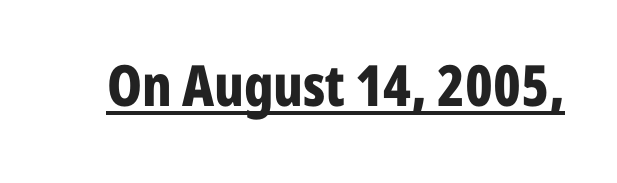
{"serif": "no", "italic": "no", "bold": "yes", "weight": "bold", "width": "condensed", "stroke_contrast": "low", "x_height": "medium", "monospaced": "no", "underline": "yes", "letter_spacing": "normal", "letter_spacing_em": 0.0, "glyph_px": 57}
